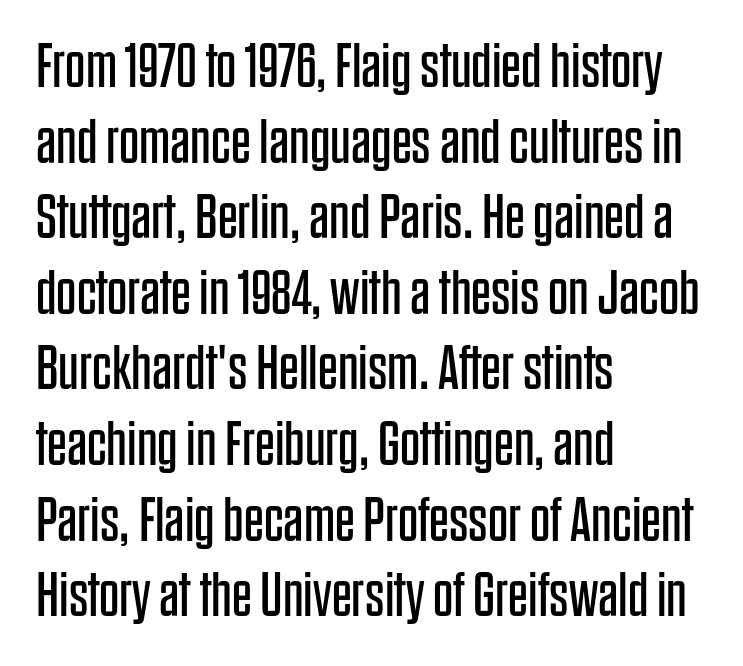
{"serif": "no", "italic": "no", "bold": "no", "weight": "regular", "width": "condensed", "stroke_contrast": "low", "x_height": "large", "monospaced": "no", "underline": "no", "align": "left", "line_spacing_ratio": 1.2, "letter_spacing": "normal", "letter_spacing_em": 0.0, "glyph_px": 63}
